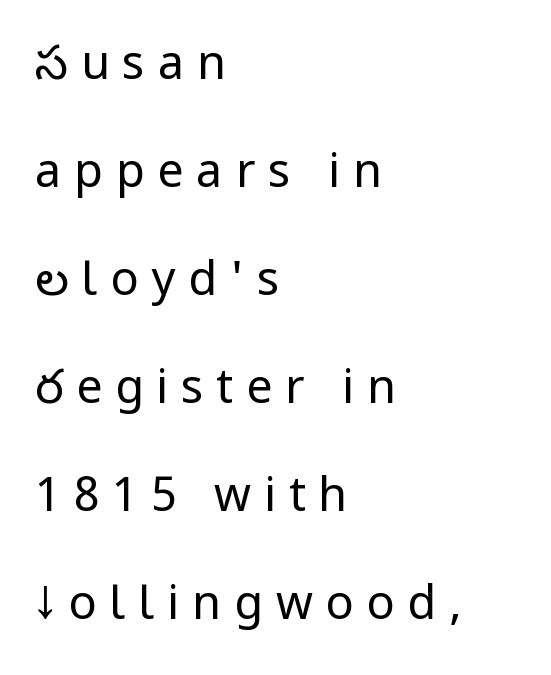
Which margin do the lines hug? The left one — the right edge is uneven. Someone cranked the tracking dial way up on this one. Weight class: somewhere from thin through regular. Note: no serifs on the glyphs. Loosely led — the rows are spread out.
